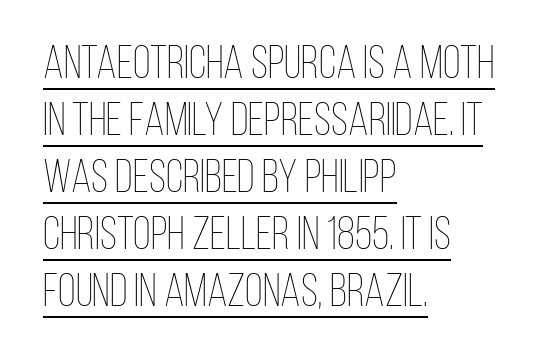
Layout note: lines flush left. Compared with a typical body face, this is equally light or lighter still. This rendering leaves character spacing at its baseline value. Think of a printed novel: that variable character pitch is what you see here. The font's upright variant was chosen for this text.
